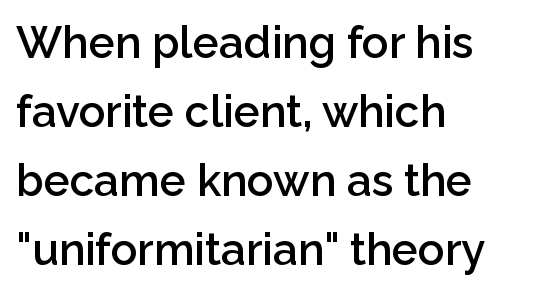
{"serif": "no", "italic": "no", "bold": "semi", "weight": "semibold", "width": "normal", "stroke_contrast": "low", "x_height": "medium", "monospaced": "no", "underline": "no", "align": "left", "line_spacing": "normal", "line_spacing_ratio": 1.57, "letter_spacing": "normal", "letter_spacing_em": 0.0, "glyph_px": 44}
